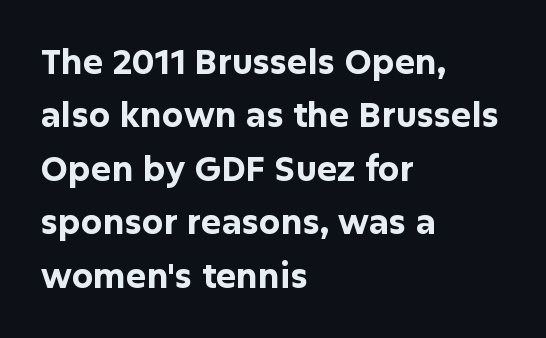
{"serif": "no", "italic": "no", "bold": "yes", "weight": "bold", "width": "normal", "stroke_contrast": "low", "x_height": "medium", "monospaced": "no", "underline": "no", "align": "left", "line_spacing": "normal", "line_spacing_ratio": 1.57, "letter_spacing": "normal", "letter_spacing_em": 0.0, "glyph_px": 34}
